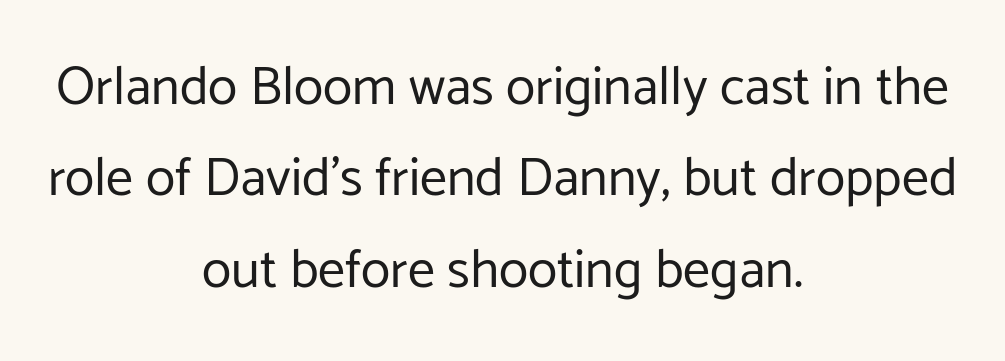
{"serif": "no", "italic": "no", "bold": "no", "weight": "regular", "width": "normal", "stroke_contrast": "low", "x_height": "medium", "monospaced": "no", "underline": "no", "align": "center", "line_spacing": "normal", "line_spacing_ratio": 1.69, "letter_spacing": "normal", "letter_spacing_em": 0.0, "glyph_px": 54}
